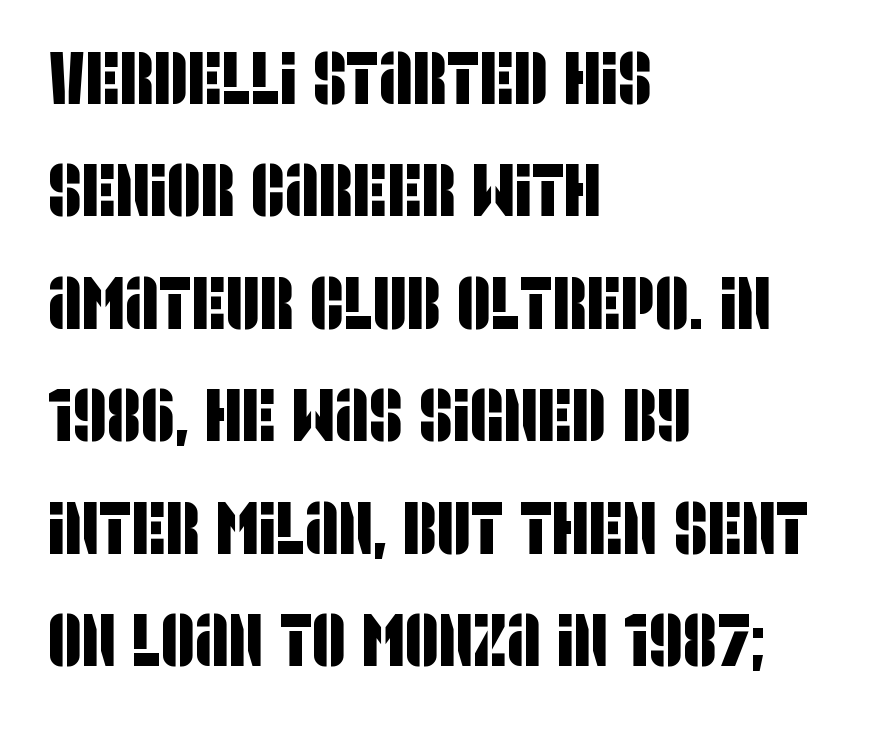
{"serif": "no", "width": "condensed", "stroke_contrast": "low", "x_height": "large", "monospaced": "no", "underline": "no", "align": "left", "line_spacing": "normal", "line_spacing_ratio": 1.52, "letter_spacing": "normal", "letter_spacing_em": 0.0, "glyph_px": 74}
